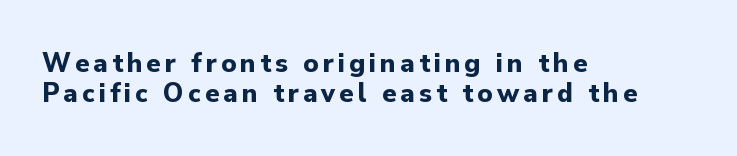
Q: Is the text bold? A: Yes.
Q: Is the text italic (slanted)? A: No, it is upright.
Q: Is the typeface a serif or a sans-serif typeface? A: Sans-serif.
Q: Is the text underlined? A: No.
Q: How is the paragraph aligned? A: Left-aligned.
Q: Is the spacing between lines tight, normal or loose? A: Tight.
Q: Width (condensed, normal, or wide)? A: Normal.
Q: Stroke contrast? A: Low.
Q: x-height? A: Small.
Q: Monospaced? A: No.
